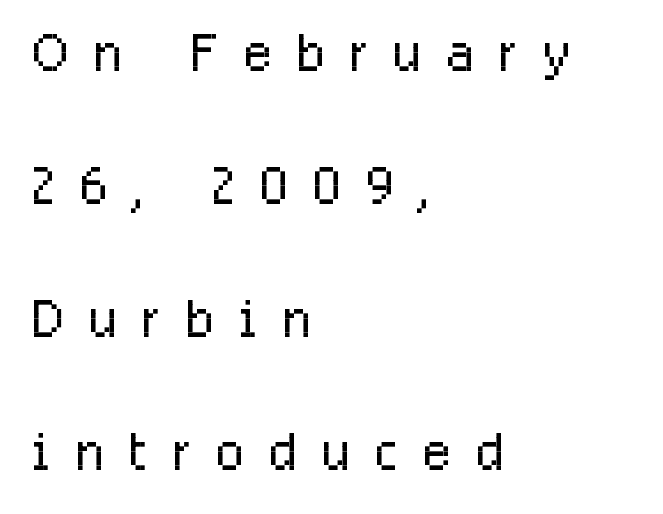
The compositor pushed each line to the left boundary. Posture: upright roman. These lines are rendered in a variable-pitch font. What stands out about the letter spacing? Its width — letters are far apart. No chunkiness to these letters — they're not bold. Anything drawn beneath the words? Only blank space.
